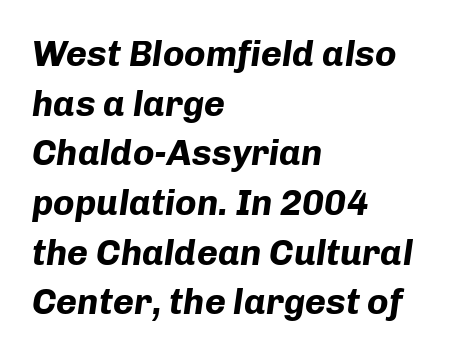
Q: Is the text bold? A: Yes.
Q: Is the text italic (slanted)? A: Yes, it leans right by about 8 degrees.
Q: Is the text underlined? A: No.
Q: How is the paragraph aligned? A: Left-aligned.
Q: Is the spacing between letters normal or unusually wide? A: Normal.
Q: Is the spacing between lines tight, normal or loose? A: Normal.
Q: Width (condensed, normal, or wide)? A: Normal.
Q: Stroke contrast? A: Low.
Q: x-height? A: Medium.
Q: Monospaced? A: No.
